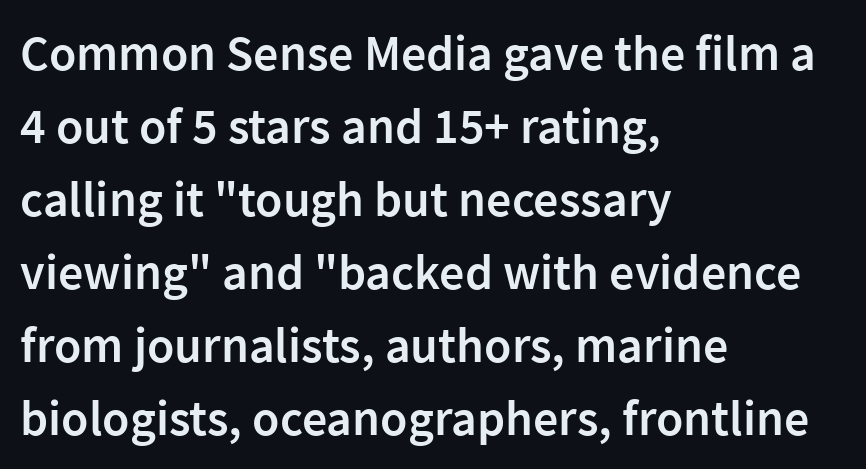
{"serif": "no", "italic": "no", "bold": "semi", "weight": "semibold", "width": "normal", "stroke_contrast": "low", "x_height": "medium", "monospaced": "no", "underline": "no", "align": "left", "line_spacing": "normal", "line_spacing_ratio": 1.46, "letter_spacing": "normal", "letter_spacing_em": 0.0, "glyph_px": 50}
